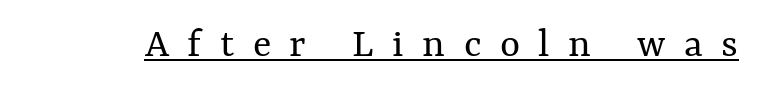
{"italic": "no", "bold": "no", "weight": "regular", "width": "normal", "stroke_contrast": "medium", "x_height": "medium", "monospaced": "no", "underline": "yes", "letter_spacing": "wide", "letter_spacing_em": 0.43, "glyph_px": 43}
